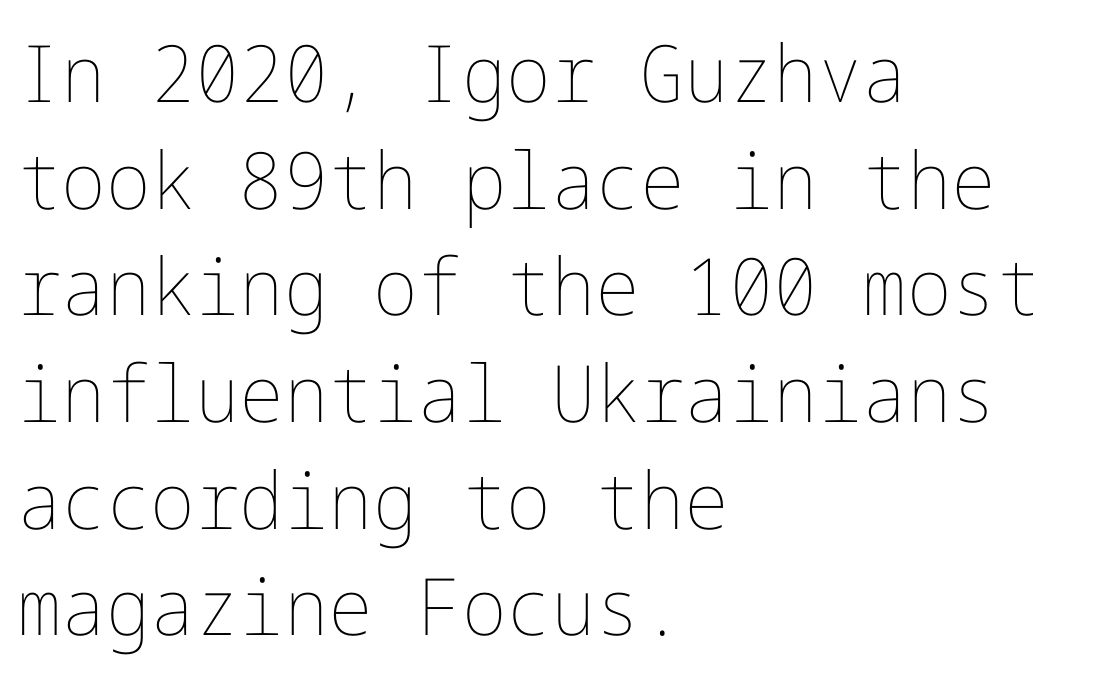
Short and long lines alike share a common starting point at left. Interline gaps are of average width in this sample. It's the straight-up-and-down kind of type. The passage shown is not bold in any degree.
